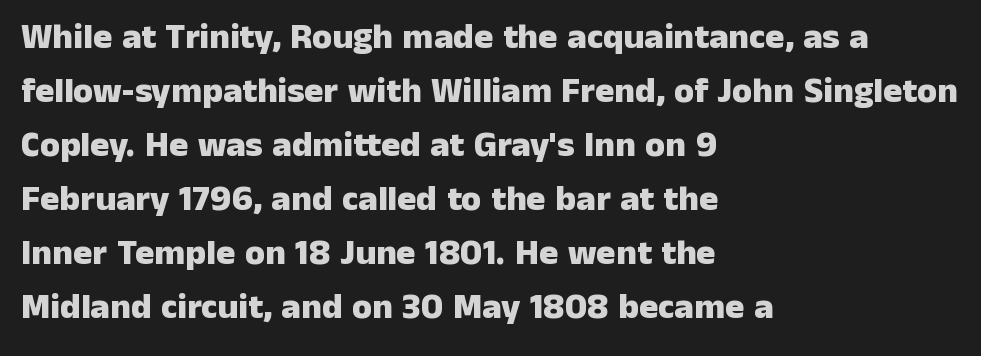
The image shows 36 px heavy sans-serif type, upright; set left-aligned, normal line spacing (1.5x), normal letter spacing, not underlined; low stroke contrast and a medium x-height.
